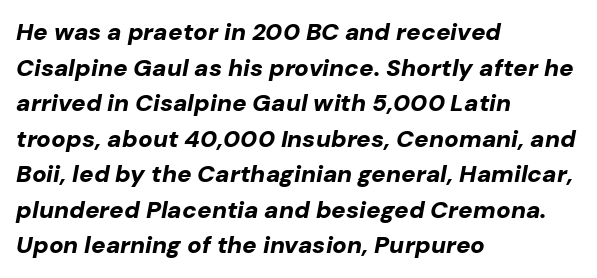
The rendering applies a slant to the glyphs. Beneath every word, the page is bare. Chunky letters — that's bold for sure. Default kerning and tracking; the words read as compact shapes. Reading down the column, the eye jumps a familiar distance to each next line.
